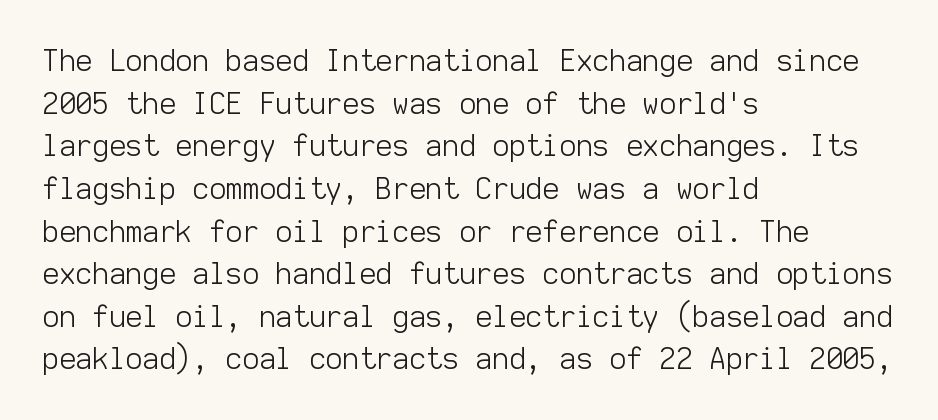
Q: Is the text bold? A: No.
Q: Is the text italic (slanted)? A: No, it is upright.
Q: Is the typeface a serif or a sans-serif typeface? A: Sans-serif.
Q: Is the text underlined? A: No.
Q: How is the paragraph aligned? A: Left-aligned.
Q: Is the spacing between letters normal or unusually wide? A: Normal.
Q: Is the spacing between lines tight, normal or loose? A: Normal.
Q: Width (condensed, normal, or wide)? A: Normal.
Q: Stroke contrast? A: Low.
Q: x-height? A: Medium.
Q: Monospaced? A: Yes.
